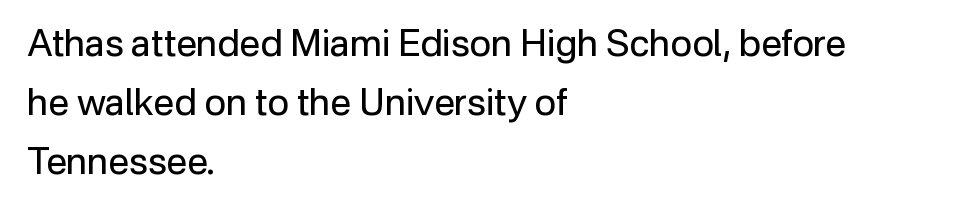
Q: Is the text bold? A: No.
Q: Is the text italic (slanted)? A: No, it is upright.
Q: Is the typeface a serif or a sans-serif typeface? A: Sans-serif.
Q: Is the text underlined? A: No.
Q: How is the paragraph aligned? A: Left-aligned.
Q: Is the spacing between letters normal or unusually wide? A: Normal.
Q: Is the spacing between lines tight, normal or loose? A: Normal.
Q: Width (condensed, normal, or wide)? A: Normal.
Q: Stroke contrast? A: Low.
Q: x-height? A: Medium.
Q: Monospaced? A: No.
